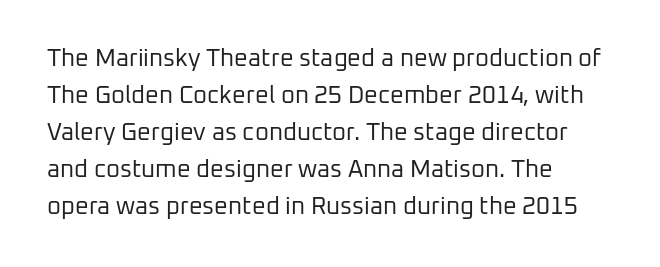
Vertical strokes here are truly vertical. Every row of glyphs begins at an identical x-position on the left. Between one letter and the next there's only the usual sliver of space. Only glyphs here, with clear space below each row.
